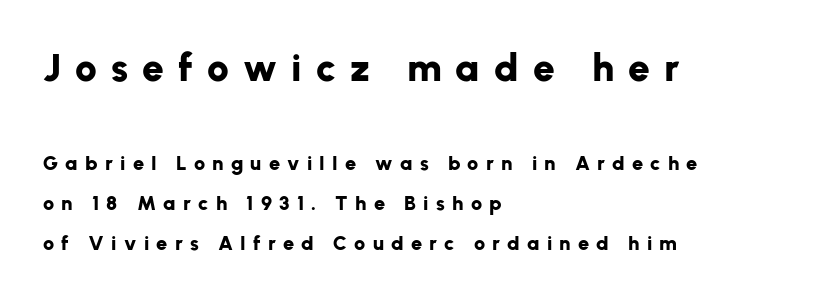
Successive baselines arrive slowly, with a big drop between each. A clean baseline with only descenders dipping below it. Caption: upper text group enlarged, lower text group reduced. Set as a true bold cut, around the 700 mark.
